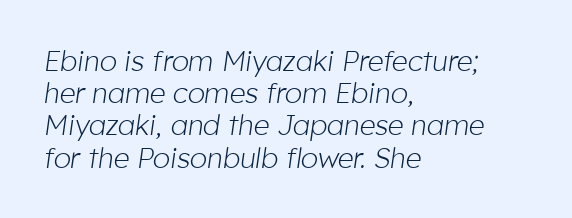
Q: Is the text bold? A: No.
Q: Is the text italic (slanted)? A: Yes, it leans right by about 8 degrees.
Q: Is the text underlined? A: No.
Q: How is the paragraph aligned? A: Left-aligned.
Q: Is the spacing between letters normal or unusually wide? A: Normal.
Q: Is the spacing between lines tight, normal or loose? A: Tight.
Q: Width (condensed, normal, or wide)? A: Normal.
Q: Stroke contrast? A: Low.
Q: x-height? A: Medium.
Q: Monospaced? A: No.
